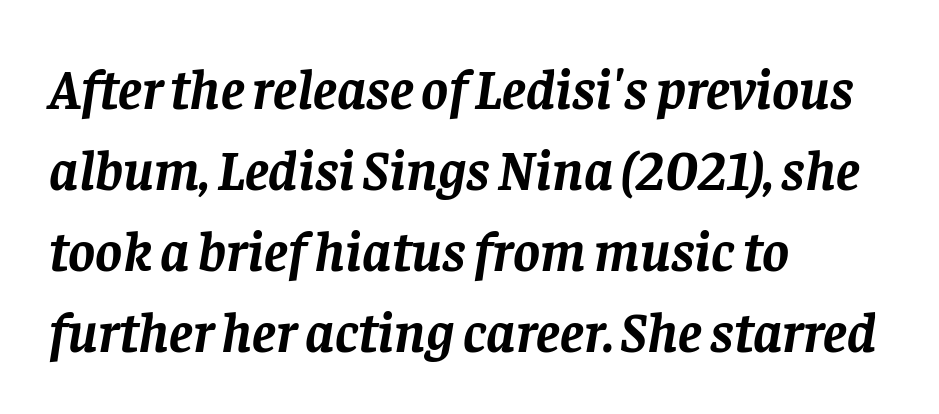
{"serif": "yes", "italic": "yes", "lean": "right", "slant_degrees": 8, "bold": "yes", "weight": "semibold", "width": "normal", "stroke_contrast": "low", "x_height": "large", "monospaced": "no", "underline": "no", "align": "left", "line_spacing": "normal", "line_spacing_ratio": 1.42, "letter_spacing": "normal", "letter_spacing_em": 0.0, "glyph_px": 57}
